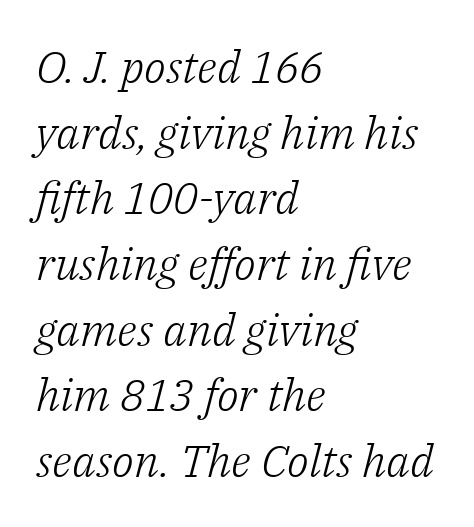
{"serif": "yes", "italic": "yes", "lean": "right", "slant_degrees": 14, "bold": "no", "weight": "light", "width": "normal", "stroke_contrast": "low", "x_height": "medium", "monospaced": "no", "underline": "no", "align": "left", "line_spacing": "normal", "line_spacing_ratio": 1.46, "letter_spacing": "normal", "letter_spacing_em": 0.0, "glyph_px": 45}
